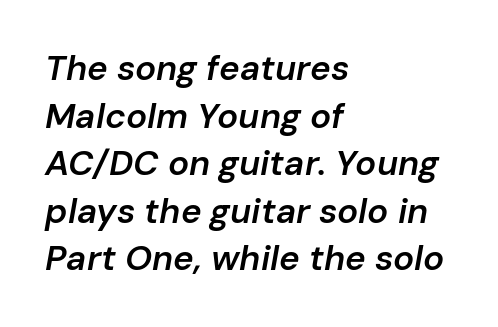
Underline: absent. This is moderately heavy type, rendered in semibold. Caption: standard tracking, unaltered. This sample has the flowing, uneven cadence of proportional lettering. These lines are set flush left with a ragged right edge.
